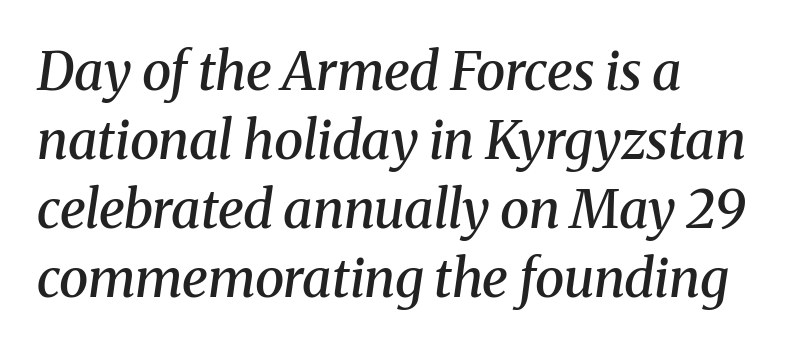
Style check: oblique. Typesetter's note: demi weight, one step under bold. How would I describe the line gaps? Plain and ordinary. Yep, those are serifs on the letters. Nobody drew a line under any word here. Standard letterfit; no display-style spreading of the glyphs.
